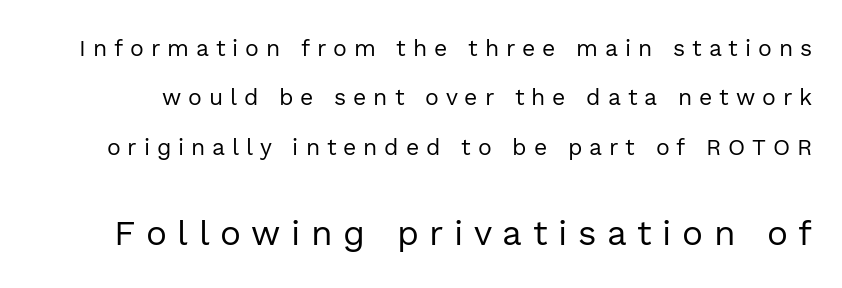
Q: Is the text bold? A: No.
Q: Is the text italic (slanted)? A: No, it is upright.
Q: Is the typeface a serif or a sans-serif typeface? A: Sans-serif.
Q: Is the text underlined? A: No.
Q: Is the spacing between letters normal or unusually wide? A: Unusually wide.
Q: Is the spacing between lines tight, normal or loose? A: Loose.
Q: Which block of text is set in a larger size, the first (top) or the second (bottom)? A: The second (bottom) one.
Q: Width (condensed, normal, or wide)? A: Normal.
Q: x-height? A: Medium.
Q: Monospaced? A: No.
